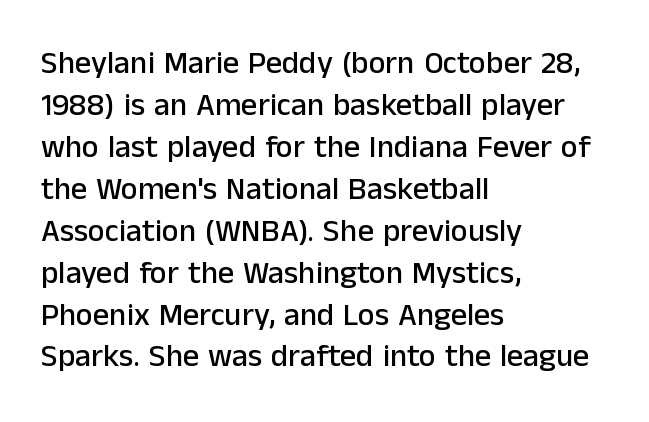
{"serif": "no", "italic": "no", "width": "normal", "stroke_contrast": "low", "x_height": "medium", "monospaced": "no", "underline": "no", "align": "left", "line_spacing": "normal", "line_spacing_ratio": 1.31, "letter_spacing": "normal", "letter_spacing_em": 0.0, "glyph_px": 32}
